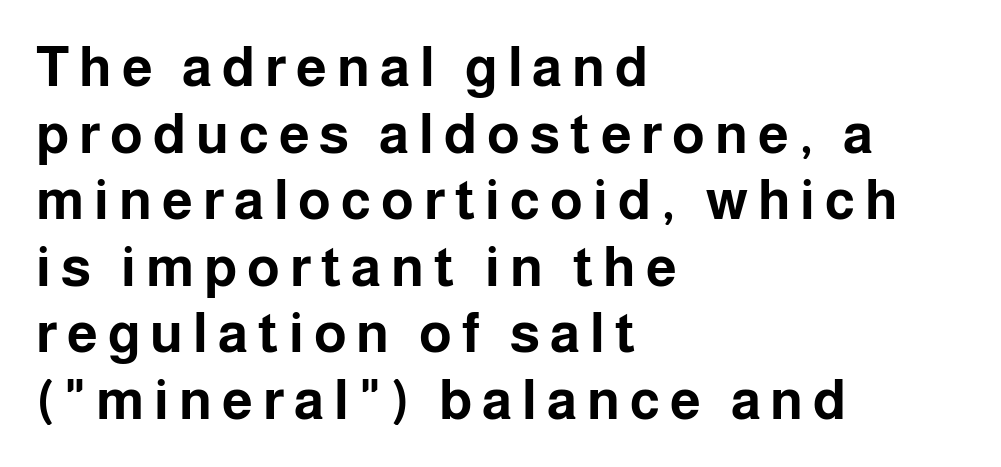
Serif or sans? Sans — the stroke terminals are bare. Rendered with straight, roman letterforms. Notice how the passage keeps a crisp vertical edge on the left only. These words are printed bold, with thick strokes throughout.
